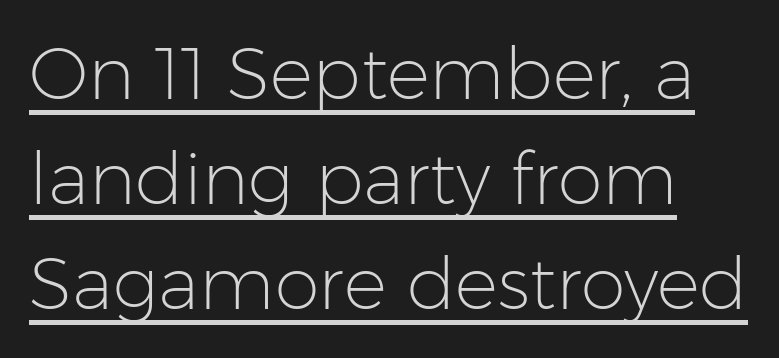
Honestly, the letter spacing is just normal — you wouldn't notice it. The face used here appears with an underline applied. A typesetter would mark this as roman, not italic. On a weight scale, this lands at 450 or below.
